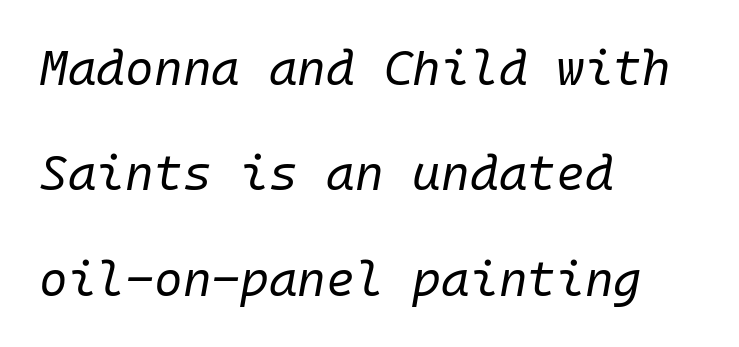
Q: Is the text bold? A: No.
Q: Is the text italic (slanted)? A: Yes, it leans right by about 10 degrees.
Q: Is the text underlined? A: No.
Q: How is the paragraph aligned? A: Left-aligned.
Q: Is the spacing between letters normal or unusually wide? A: Normal.
Q: Is the spacing between lines tight, normal or loose? A: Loose.
Q: Width (condensed, normal, or wide)? A: Normal.
Q: Stroke contrast? A: Low.
Q: x-height? A: Medium.
Q: Monospaced? A: Yes.
